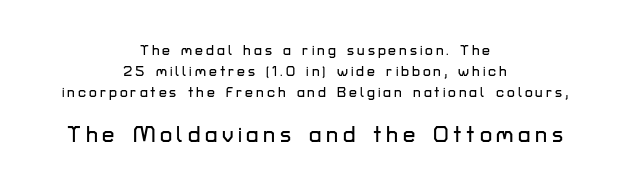
The image shows 22 px text type, upright; set centered, normal line spacing (1.49x), unusually wide letter spacing (+0.21 em), not underlined; the second (bottom) block is 1.57x larger.
